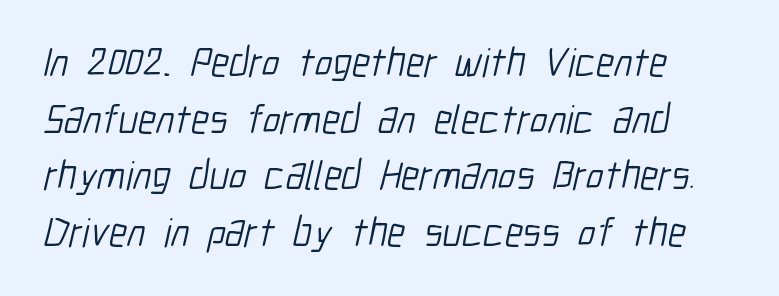
The image shows 41 px light, condensed sans-serif type; set left-aligned, normal line spacing (1.38x), normal letter spacing, not underlined; low stroke contrast and a medium x-height.
